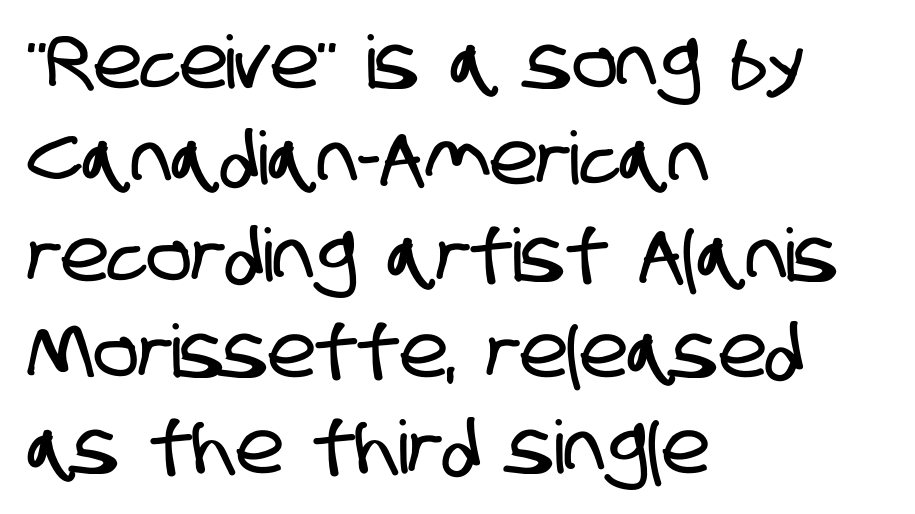
The image shows 73 px condensed sans-serif type; set left-aligned, normal line spacing (1.32x), normal letter spacing, not underlined; low stroke contrast and a large x-height.
